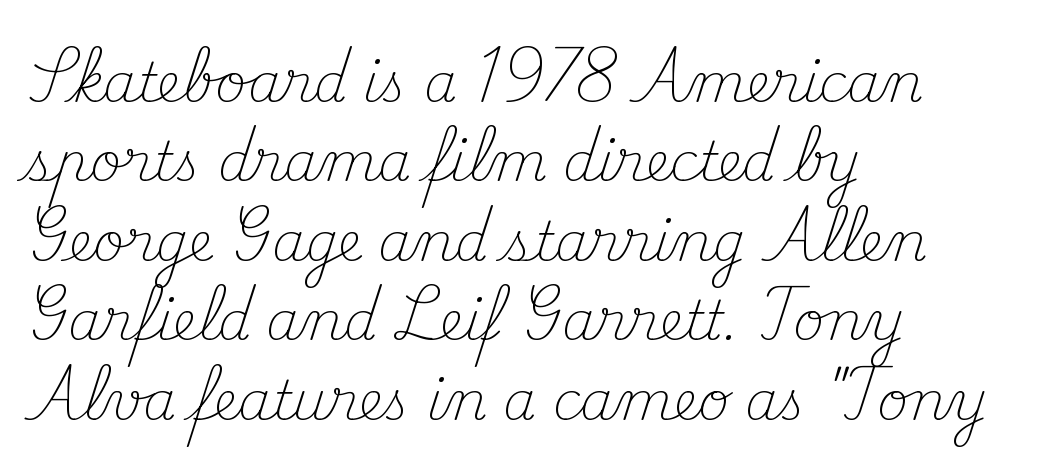
Stems here are at most as thick as an everyday book face. The letters carry serifs — small finishing strokes at the ends of their stems. The letters sit at their default tracking, neither squeezed nor spread. Character widths vary here, with narrow letters taking less room than wide ones. Plain, unruled lines of type.
